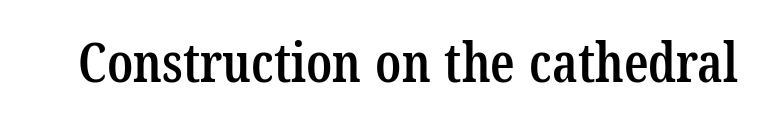
{"serif": "yes", "bold": "semi", "weight": "semibold", "width": "condensed", "stroke_contrast": "low", "x_height": "medium", "monospaced": "no", "underline": "no", "letter_spacing": "normal", "letter_spacing_em": 0.0, "glyph_px": 54}
